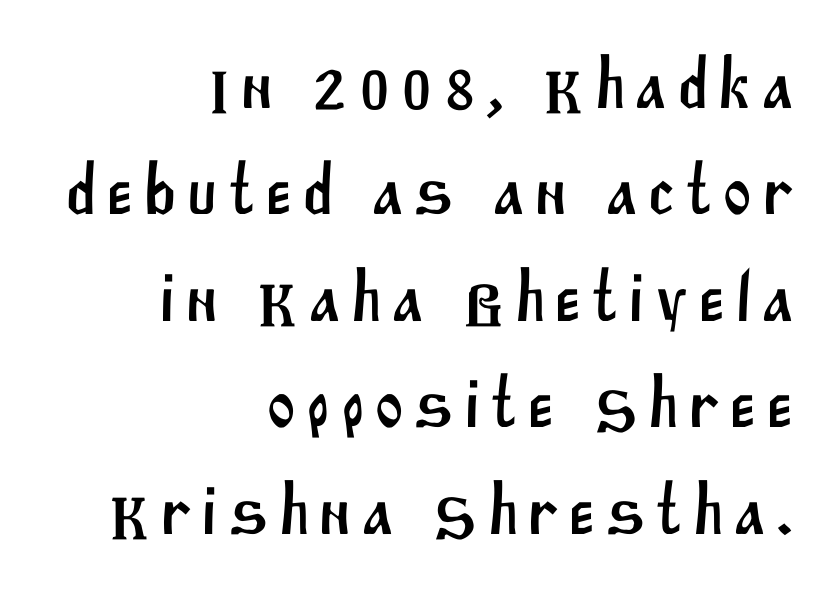
The image shows 71 px sans-serif type; set right-aligned, normal line spacing (1.5x), not underlined; medium stroke contrast and a large x-height.
